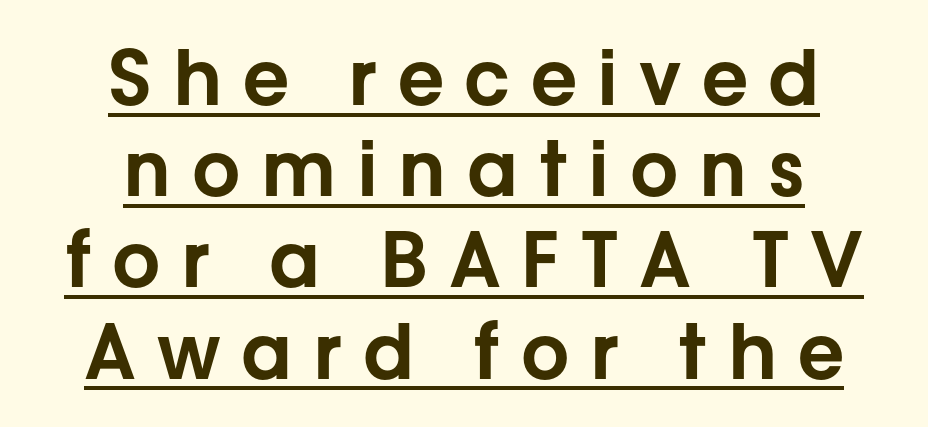
This sample has the flowing, uneven cadence of proportional lettering. When letters stand straight like this, we call the style roman or upright. Caption: lettering with a line underneath. You could only call the tracking loose — the letters float apart. Centered paragraph, ragged on both sides. Serif or sans? Sans — the stroke terminals are bare.
